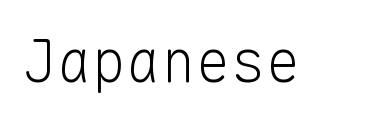
The image shows 58 px light sans-serif type, upright, monospaced; set normal letter spacing, not underlined; low stroke contrast and a medium x-height.
